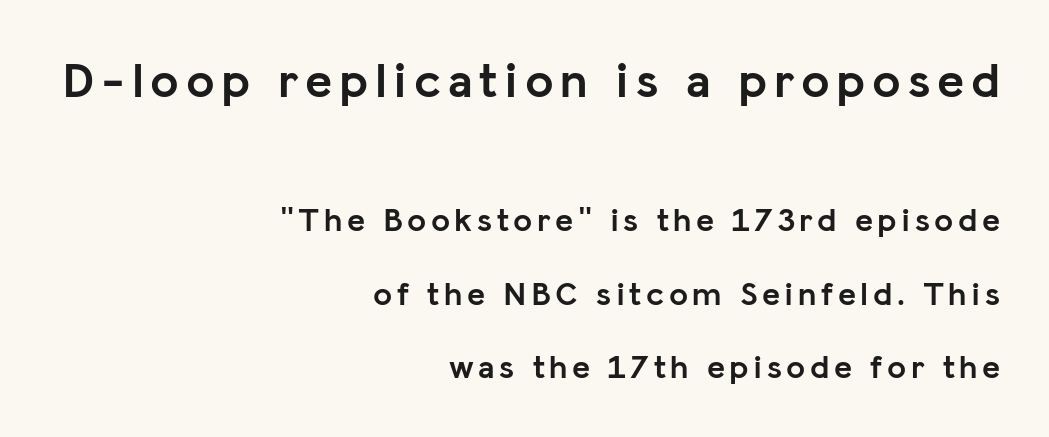
{"serif": "no", "italic": "no", "bold": "yes", "weight": "semibold", "width": "normal", "stroke_contrast": "low", "x_height": "medium", "monospaced": "no", "underline": "no", "align": "right", "line_spacing": "loose", "line_spacing_ratio": 2.15, "larger_block": "first", "size_ratio": 1.5, "glyph_px": 51}
